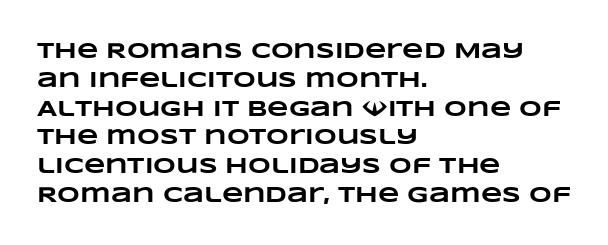
{"bold": "yes", "underline": "no", "align": "left", "line_spacing": "normal", "line_spacing_ratio": 1.31, "letter_spacing": "normal", "letter_spacing_em": 0.0, "glyph_px": 22}
